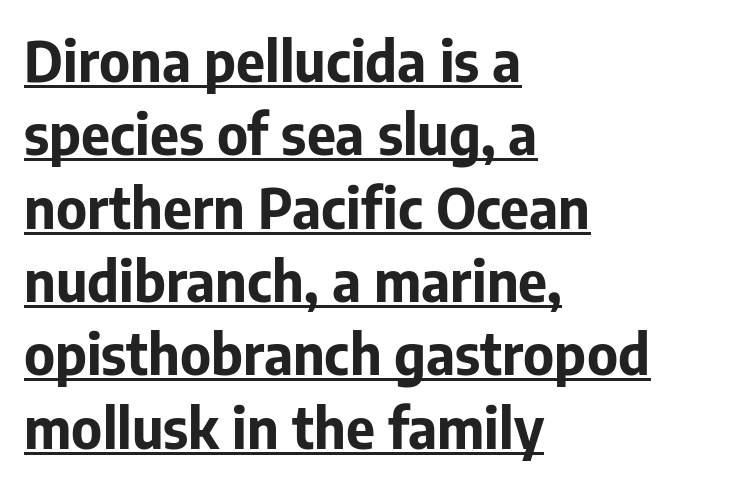
{"serif": "no", "italic": "no", "bold": "yes", "weight": "bold", "width": "normal", "stroke_contrast": "low", "x_height": "medium", "monospaced": "no", "underline": "yes", "align": "left", "line_spacing": "normal", "line_spacing_ratio": 1.31, "letter_spacing": "normal", "letter_spacing_em": 0.0, "glyph_px": 56}
